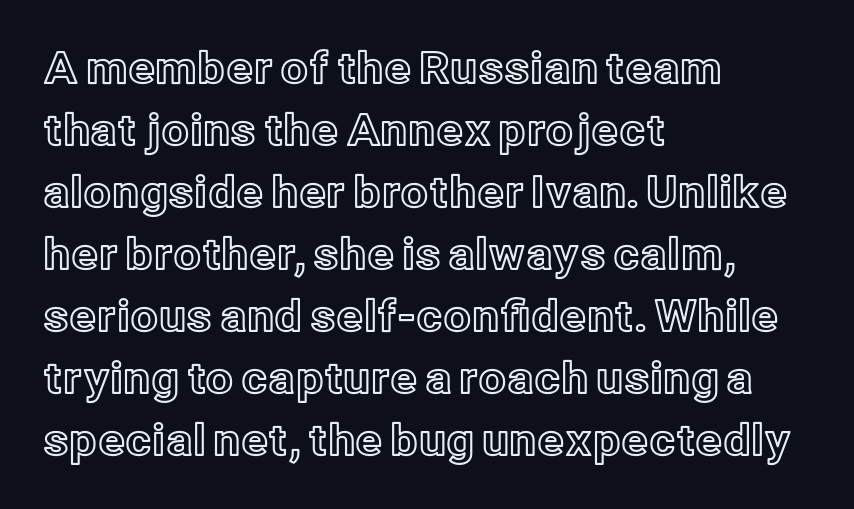
{"italic": "no", "width": "normal", "x_height": "medium", "monospaced": "no", "underline": "no", "align": "left", "line_spacing": "normal", "line_spacing_ratio": 1.44, "letter_spacing": "normal", "letter_spacing_em": 0.0, "glyph_px": 43}
